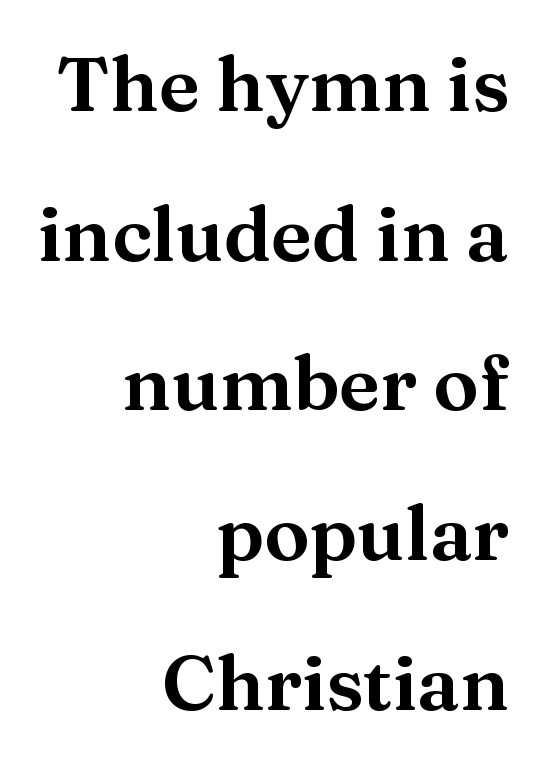
{"serif": "yes", "italic": "no", "width": "wide", "stroke_contrast": "medium", "x_height": "medium", "monospaced": "no", "underline": "no", "align": "right", "line_spacing": "loose", "line_spacing_ratio": 1.97, "letter_spacing": "normal", "letter_spacing_em": 0.0, "glyph_px": 76}
